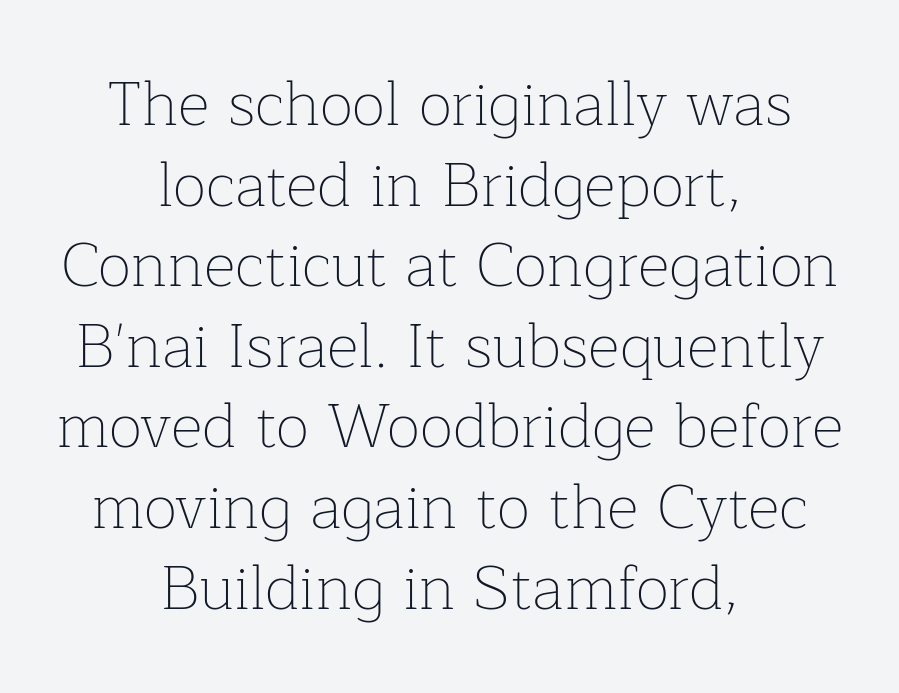
{"serif": "yes", "italic": "no", "bold": "no", "weight": "thin", "width": "normal", "stroke_contrast": "low", "x_height": "medium", "monospaced": "no", "underline": "no", "align": "center", "line_spacing": "normal", "line_spacing_ratio": 1.3, "letter_spacing": "normal", "letter_spacing_em": 0.0, "glyph_px": 62}
